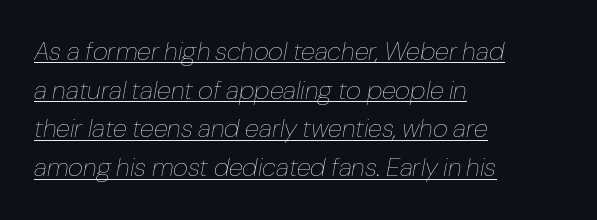
{"italic": "yes", "lean": "right", "slant_degrees": 10, "bold": "no", "underline": "yes", "align": "left", "line_spacing": "normal", "line_spacing_ratio": 1.49, "letter_spacing": "normal", "letter_spacing_em": 0.0, "glyph_px": 26}
